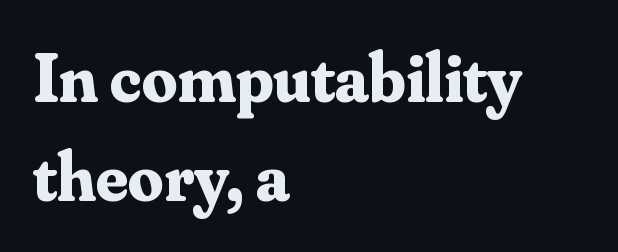
Inter-character spacing is left at the font's built-in metrics. What's the leading like? Ordinary, nothing unusual. Horizontal alignment here is leftward, the default for most running prose. Thick stems and heavy bowls — unmistakably bold. What kind of face is this? One with serifs. Posture: vertical.
